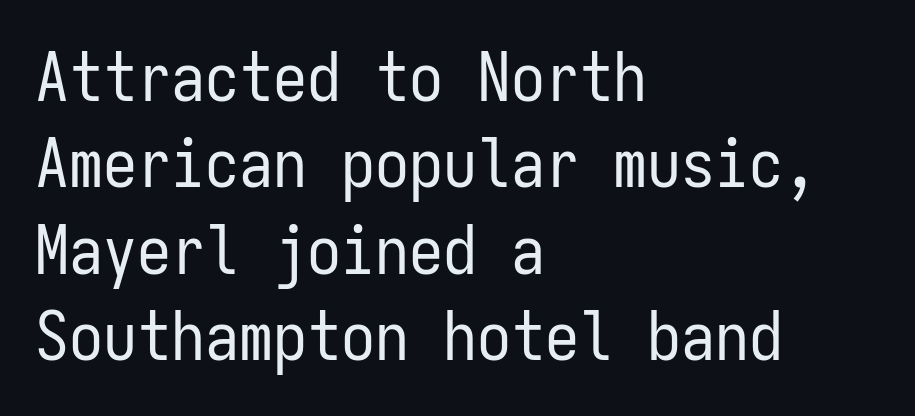
Q: Is the text bold? A: No.
Q: Is the text italic (slanted)? A: No, it is upright.
Q: Is the typeface a serif or a sans-serif typeface? A: Sans-serif.
Q: Is the text underlined? A: No.
Q: How is the paragraph aligned? A: Left-aligned.
Q: Is the spacing between letters normal or unusually wide? A: Normal.
Q: Is the spacing between lines tight, normal or loose? A: Normal.
Q: Width (condensed, normal, or wide)? A: Condensed.
Q: Stroke contrast? A: Low.
Q: x-height? A: Medium.
Q: Monospaced? A: Yes.
